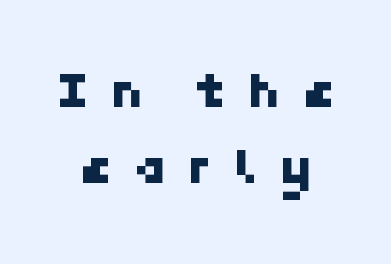
{"serif": "no", "width": "normal", "stroke_contrast": "low", "x_height": "medium", "underline": "no", "line_spacing": "normal", "line_spacing_ratio": 1.4, "letter_spacing": "wide", "letter_spacing_em": 0.38, "glyph_px": 54}
